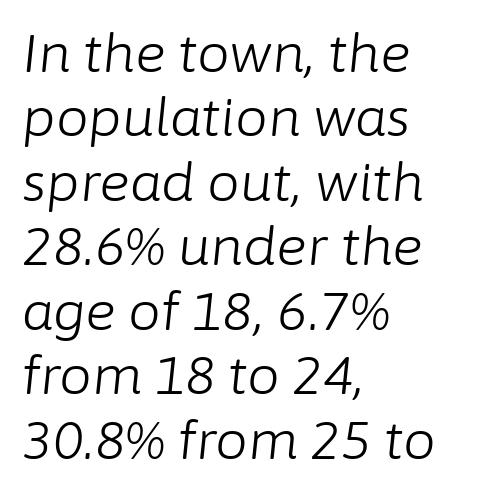
These lines are set flush left with a ragged right edge. Caption: face not bold, strokes unweighted. Tracking value appears to be zero — textbook default spacing. The string is rendered with underlining switched off. Spacing verdict: proportional, widths tailored to each character. If you drew a line through each stem, it would be angled.
